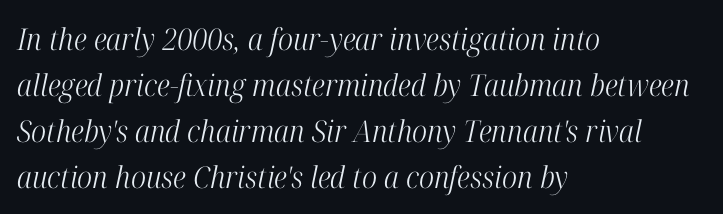
{"serif": "yes", "italic": "yes", "lean": "right", "slant_degrees": 12, "bold": "no", "weight": "light", "width": "condensed", "stroke_contrast": "high", "x_height": "medium", "monospaced": "no", "underline": "no", "align": "left", "line_spacing": "normal", "line_spacing_ratio": 1.53, "letter_spacing": "normal", "letter_spacing_em": 0.0, "glyph_px": 30}
